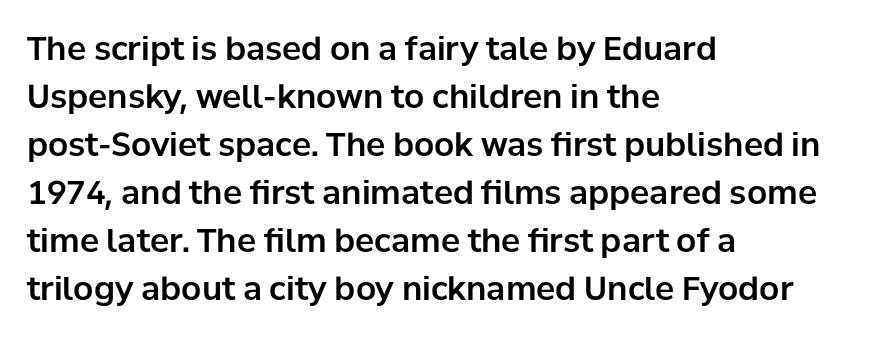
The image shows 32 px sans-serif type, upright; set left-aligned, normal line spacing (1.5x), normal letter spacing, not underlined; low stroke contrast and a medium x-height.
